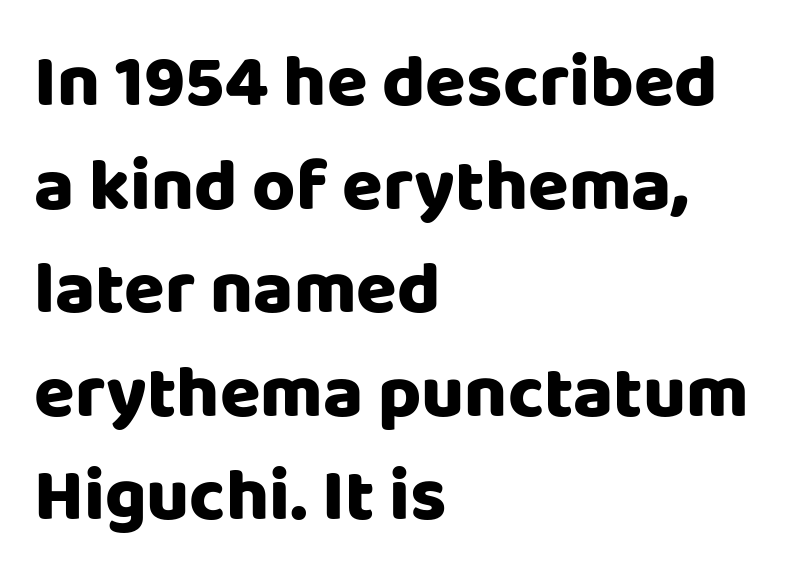
The image shows 74 px sans-serif type, upright; set left-aligned, normal line spacing (1.4x), normal letter spacing, not underlined; low stroke contrast and a large x-height.
